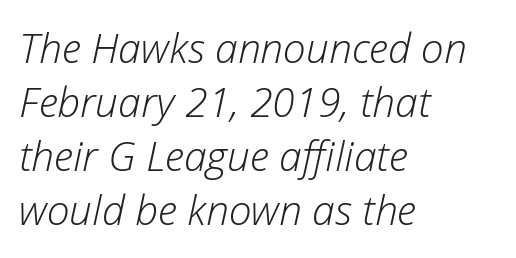
Q: Is the text bold? A: No.
Q: Is the text italic (slanted)? A: Yes, it leans right by about 12 degrees.
Q: Is the text underlined? A: No.
Q: How is the paragraph aligned? A: Left-aligned.
Q: Is the spacing between letters normal or unusually wide? A: Normal.
Q: Is the spacing between lines tight, normal or loose? A: Normal.
Q: Width (condensed, normal, or wide)? A: Normal.
Q: Stroke contrast? A: Low.
Q: x-height? A: Medium.
Q: Monospaced? A: No.
